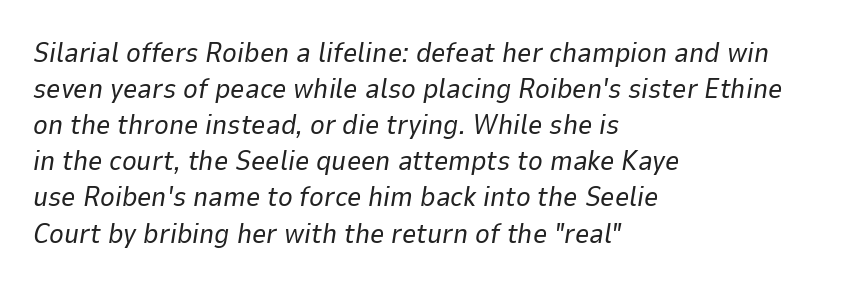
The image shows 28 px regular-weight type, italic (leaning right); set left-aligned, normal line spacing (1.29x), normal letter spacing, not underlined; low stroke contrast and a medium x-height.
